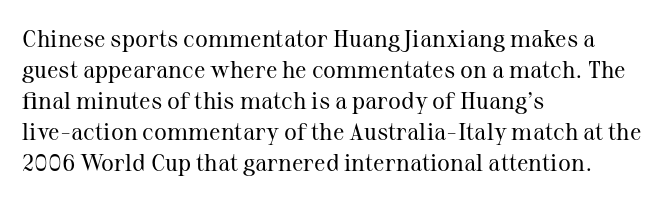
These lines keep a tight, regular rhythm from letter to letter. Notice how descenders clear the ascenders below comfortably — that's standard leading. These lines were composed using upright roman letters. One-word summary of the alignment: left. Nobody drew a line under any word here. The typesetting does not lean heavy: it is not bold.
